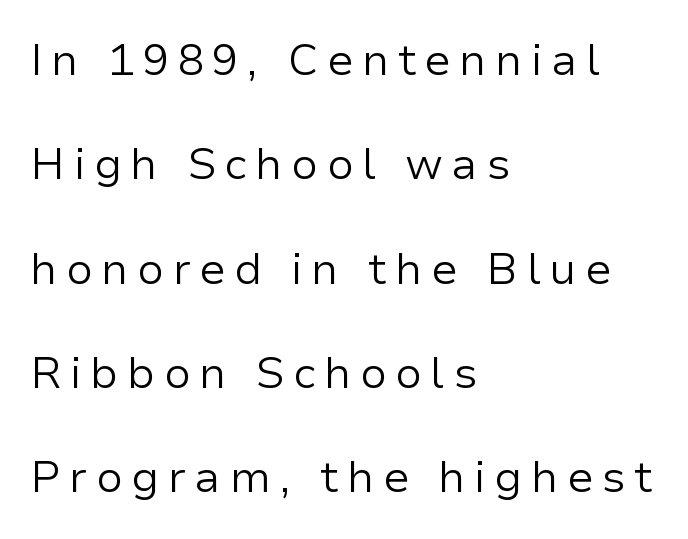
{"serif": "no", "italic": "no", "bold": "no", "weight": "regular", "width": "normal", "stroke_contrast": "low", "x_height": "medium", "monospaced": "no", "underline": "no", "align": "left", "line_spacing": "loose", "line_spacing_ratio": 2.37, "glyph_px": 44}
